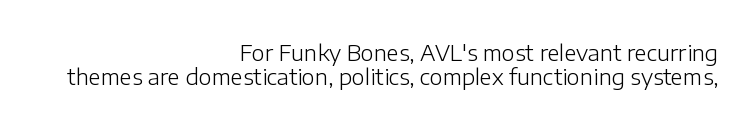
This sample is right-justified, so line beginnings fall wherever the words allow. The rendering uses a small line-height, squeezing the rows. The font's upright variant was chosen for this text. No heavy texture on the line: the type isn't bold. The string is rendered with underlining switched off. Observe the ordinary spacing: letters are neighbours, not strangers.
